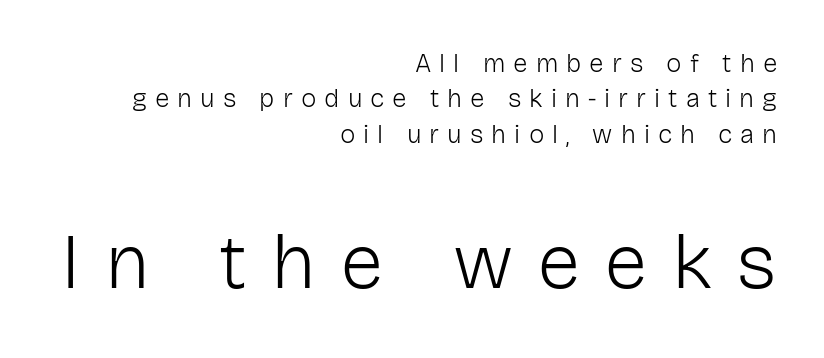
{"serif": "no", "italic": "no", "bold": "no", "weight": "light", "width": "normal", "stroke_contrast": "low", "x_height": "medium", "monospaced": "no", "underline": "no", "align": "right", "line_spacing": "normal", "line_spacing_ratio": 1.36, "letter_spacing": "wide", "letter_spacing_em": 0.31, "larger_block": "second", "size_ratio": 3.0, "glyph_px": 78}
